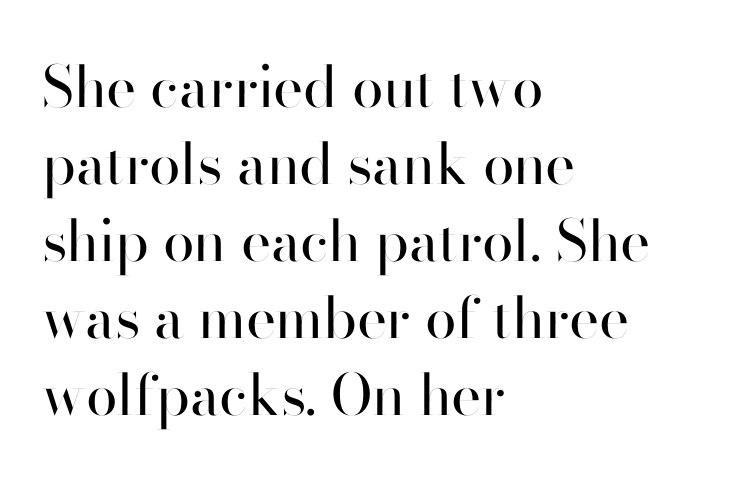
Q: Is the text bold? A: No.
Q: Is the text italic (slanted)? A: No, it is upright.
Q: Is the typeface a serif or a sans-serif typeface? A: Sans-serif.
Q: Is the text underlined? A: No.
Q: How is the paragraph aligned? A: Left-aligned.
Q: Is the spacing between letters normal or unusually wide? A: Normal.
Q: Is the spacing between lines tight, normal or loose? A: Normal.
Q: Width (condensed, normal, or wide)? A: Normal.
Q: Stroke contrast? A: High.
Q: x-height? A: Small.
Q: Monospaced? A: No.
